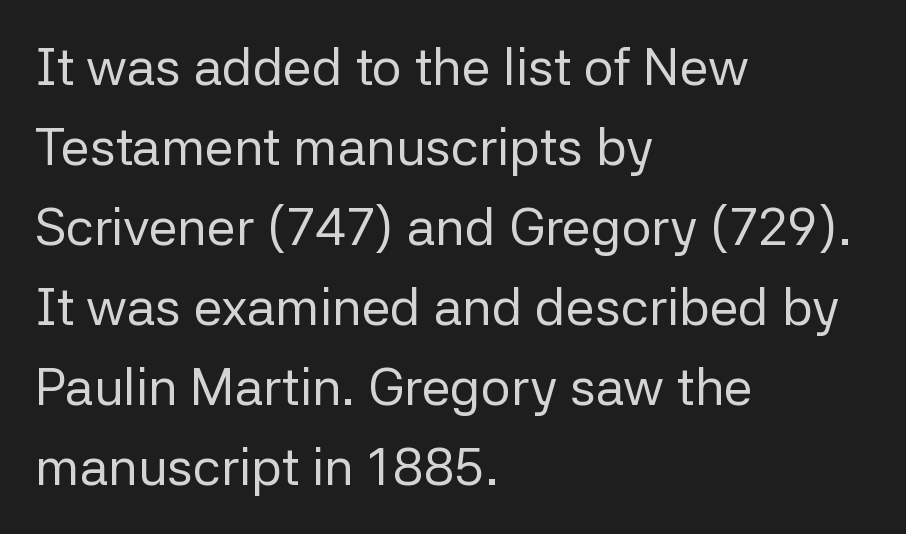
Q: Is the text bold? A: No.
Q: Is the text italic (slanted)? A: No, it is upright.
Q: Is the typeface a serif or a sans-serif typeface? A: Sans-serif.
Q: Is the text underlined? A: No.
Q: How is the paragraph aligned? A: Left-aligned.
Q: Is the spacing between letters normal or unusually wide? A: Normal.
Q: Is the spacing between lines tight, normal or loose? A: Normal.
Q: Width (condensed, normal, or wide)? A: Normal.
Q: Stroke contrast? A: Low.
Q: x-height? A: Medium.
Q: Monospaced? A: No.
